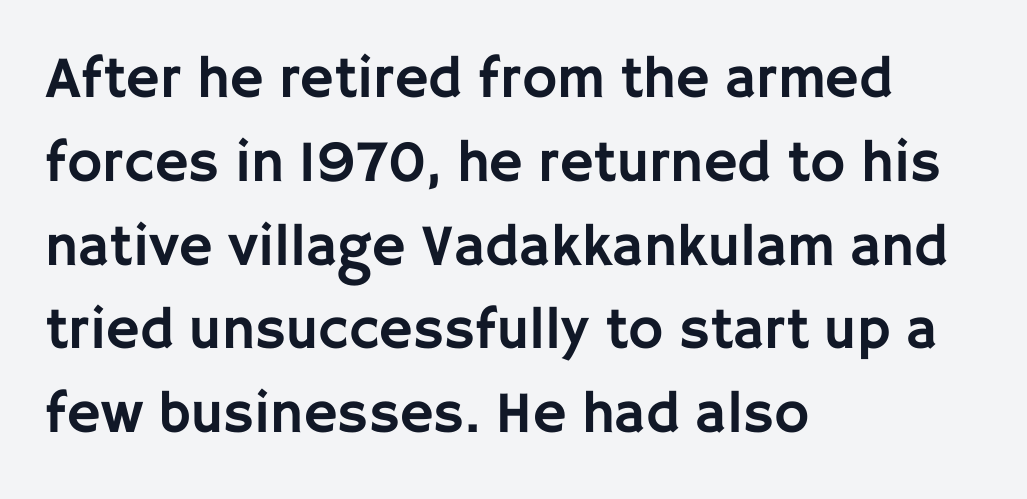
Q: Is the text italic (slanted)? A: No, it is upright.
Q: Is the typeface a serif or a sans-serif typeface? A: Sans-serif.
Q: Is the text underlined? A: No.
Q: How is the paragraph aligned? A: Left-aligned.
Q: Is the spacing between letters normal or unusually wide? A: Normal.
Q: Is the spacing between lines tight, normal or loose? A: Normal.
Q: Width (condensed, normal, or wide)? A: Normal.
Q: Stroke contrast? A: Low.
Q: x-height? A: Large.
Q: Monospaced? A: No.
